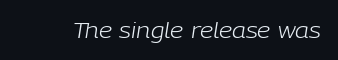
Rendered with sloped, italic letterforms. Letter spacing: default. Caption: face not bold, strokes unweighted. The specimen omits any rule beneath the text block's lines.
